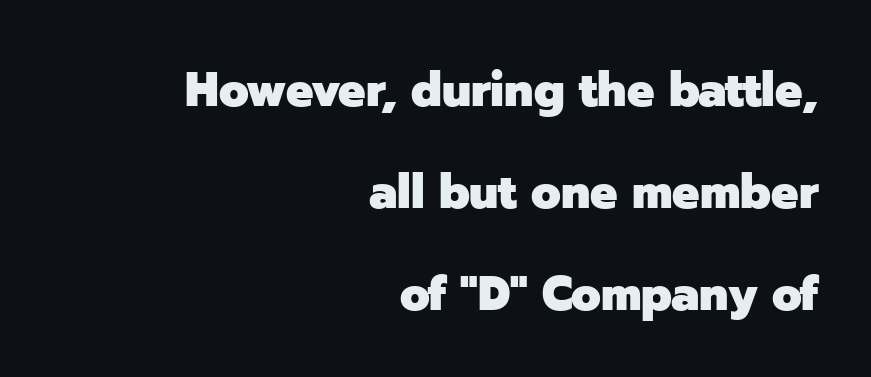
{"serif": "no", "italic": "no", "bold": "yes", "weight": "heavy", "width": "normal", "stroke_contrast": "low", "x_height": "medium", "monospaced": "no", "underline": "no", "align": "right", "line_spacing": "loose", "line_spacing_ratio": 2.13, "letter_spacing": "normal", "letter_spacing_em": 0.0, "glyph_px": 48}
